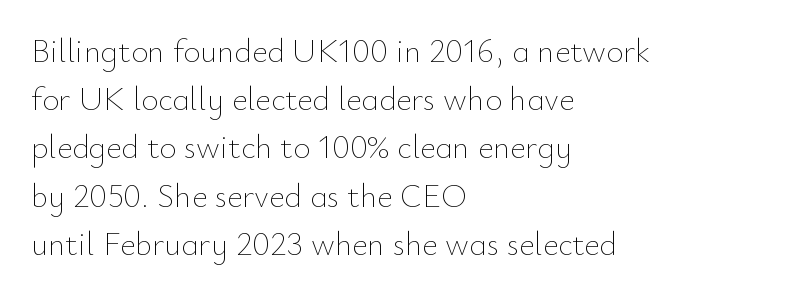
Short note: letters normally spaced. Reading down the block, your eye returns to a fixed left position each line. Character widths vary here, with narrow letters taking less room than wide ones. The rendering uses a moderate line-height, typical for paragraphs.
